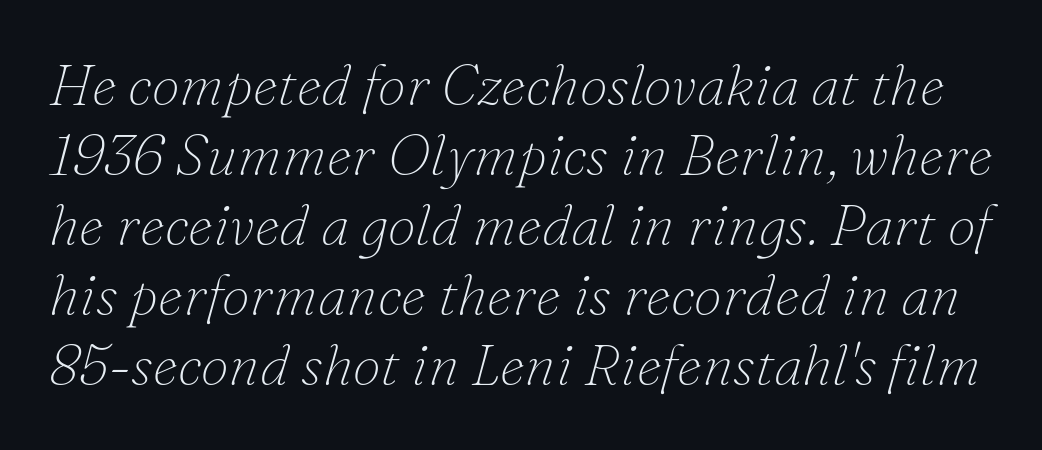
Q: Is the text bold? A: No.
Q: Is the text italic (slanted)? A: Yes, it leans right by about 16 degrees.
Q: Is the typeface a serif or a sans-serif typeface? A: Serif.
Q: Is the text underlined? A: No.
Q: Is the spacing between letters normal or unusually wide? A: Normal.
Q: Width (condensed, normal, or wide)? A: Normal.
Q: Stroke contrast? A: Low.
Q: x-height? A: Small.
Q: Monospaced? A: No.
